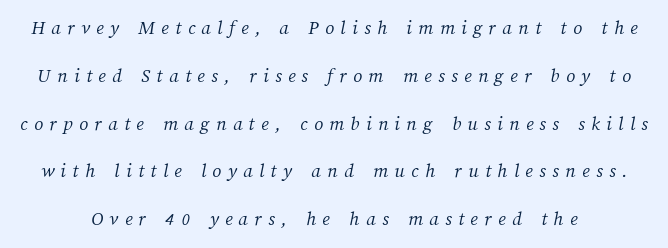
In terms of letterspacing, this is a distinctly airy, spread setting. Weight: regular or lighter. This rendering features lettering with no underline. This sample trades compactness for vertical openness between lines.
